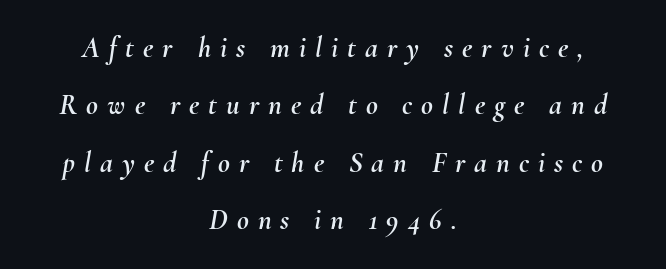
Q: Is the text italic (slanted)? A: Yes, it leans right by about 10 degrees.
Q: Is the text underlined? A: No.
Q: How is the paragraph aligned? A: Centered.
Q: Is the spacing between letters normal or unusually wide? A: Unusually wide.
Q: Is the spacing between lines tight, normal or loose? A: Loose.
Q: Width (condensed, normal, or wide)? A: Normal.
Q: Stroke contrast? A: Medium.
Q: x-height? A: Small.
Q: Monospaced? A: No.
